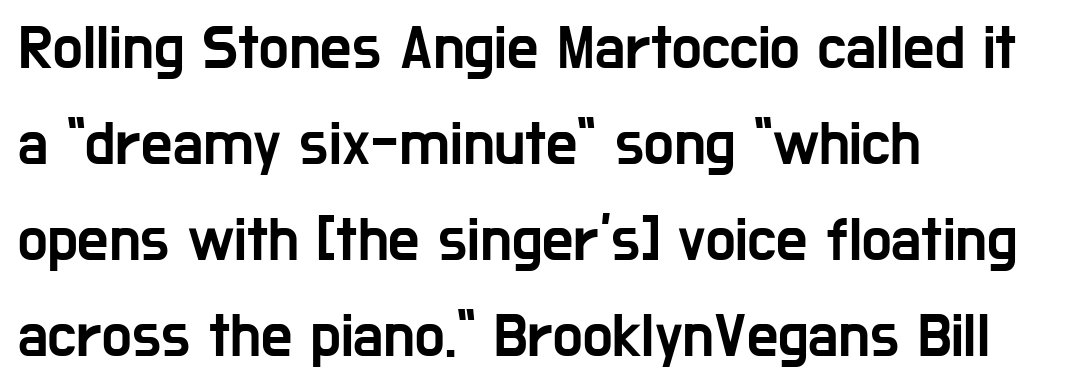
{"serif": "no", "italic": "no", "width": "condensed", "stroke_contrast": "low", "x_height": "medium", "monospaced": "no", "underline": "no", "align": "left", "line_spacing": "normal", "line_spacing_ratio": 1.55, "letter_spacing": "normal", "letter_spacing_em": 0.0, "glyph_px": 62}
